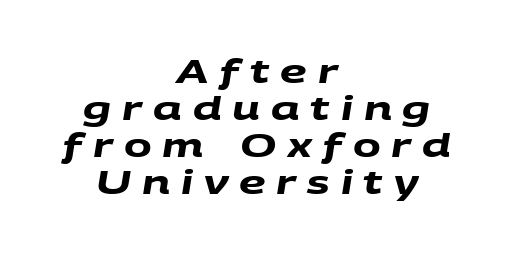
The image shows 33 px heavy, wide sans-serif type; set centered, tight line spacing (1.12x), unusually wide letter spacing (+0.33 em), not underlined; medium stroke contrast and a large x-height.
